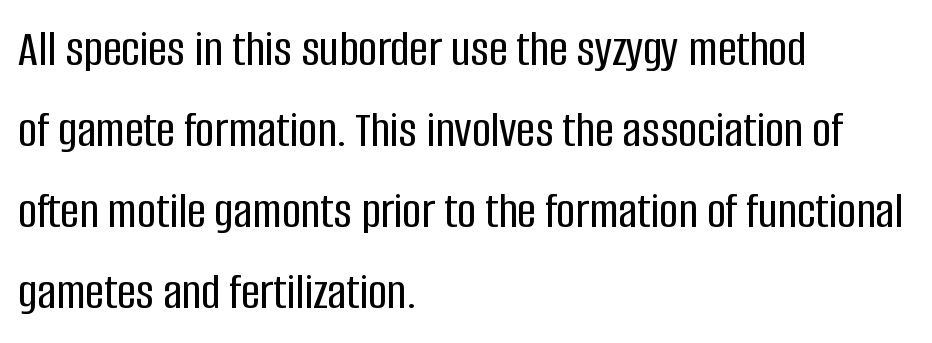
Q: Is the text italic (slanted)? A: No, it is upright.
Q: Is the typeface a serif or a sans-serif typeface? A: Sans-serif.
Q: Is the text underlined? A: No.
Q: How is the paragraph aligned? A: Left-aligned.
Q: Is the spacing between letters normal or unusually wide? A: Normal.
Q: Is the spacing between lines tight, normal or loose? A: Normal.
Q: Width (condensed, normal, or wide)? A: Condensed.
Q: Stroke contrast? A: Low.
Q: x-height? A: Large.
Q: Monospaced? A: No.
